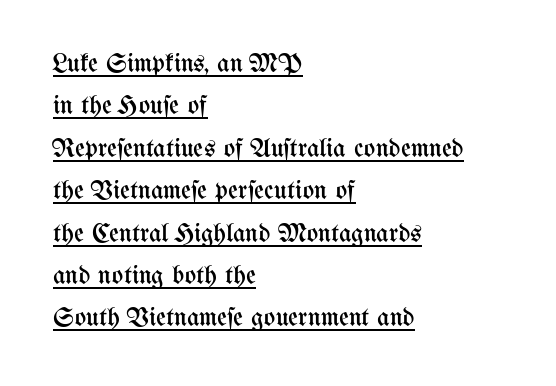
Q: Is the text bold? A: No.
Q: Is the text italic (slanted)? A: No, it is upright.
Q: Is the text underlined? A: Yes.
Q: How is the paragraph aligned? A: Left-aligned.
Q: Is the spacing between letters normal or unusually wide? A: Normal.
Q: Is the spacing between lines tight, normal or loose? A: Normal.
